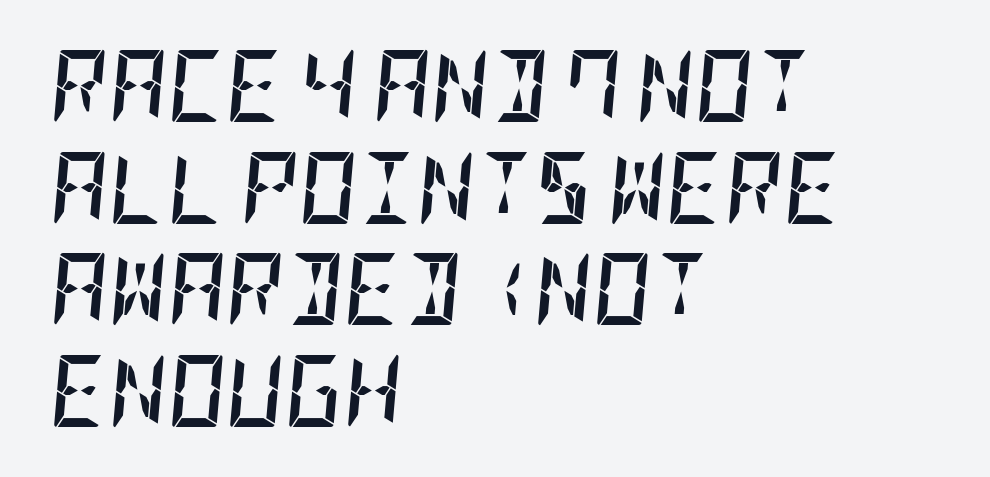
It's the slanting kind of type. Each glyph is drawn with heavy, bold strokes. Every row of glyphs begins at an identical x-position on the left. Underlining? Definitely not there. Honestly, the row spacing looks completely unremarkable.
